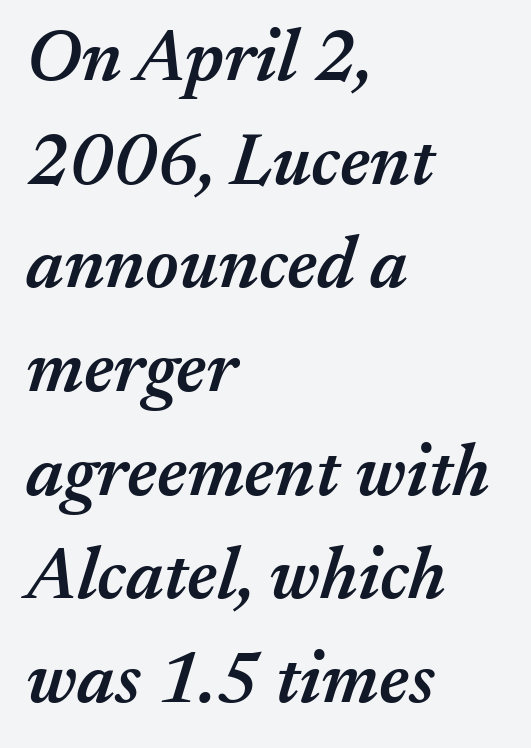
{"italic": "yes", "lean": "right", "slant_degrees": 17, "bold": "semi", "weight": "semibold", "width": "normal", "stroke_contrast": "medium", "x_height": "medium", "monospaced": "no", "underline": "no", "align": "left", "line_spacing": "normal", "line_spacing_ratio": 1.42, "letter_spacing": "normal", "letter_spacing_em": 0.0, "glyph_px": 73}
